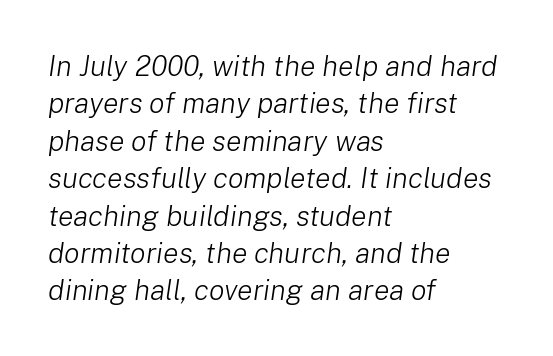
{"italic": "yes", "lean": "right", "slant_degrees": 8, "bold": "no", "weight": "light", "width": "normal", "stroke_contrast": "low", "x_height": "medium", "monospaced": "no", "underline": "no", "align": "left", "line_spacing": "normal", "line_spacing_ratio": 1.29, "letter_spacing": "normal", "letter_spacing_em": 0.0, "glyph_px": 29}
